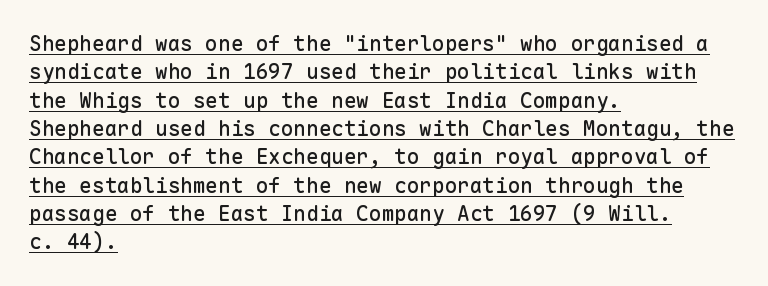
{"italic": "no", "underline": "yes", "align": "left", "line_spacing": "normal", "line_spacing_ratio": 1.35, "letter_spacing": "normal", "letter_spacing_em": 0.0, "glyph_px": 21}
